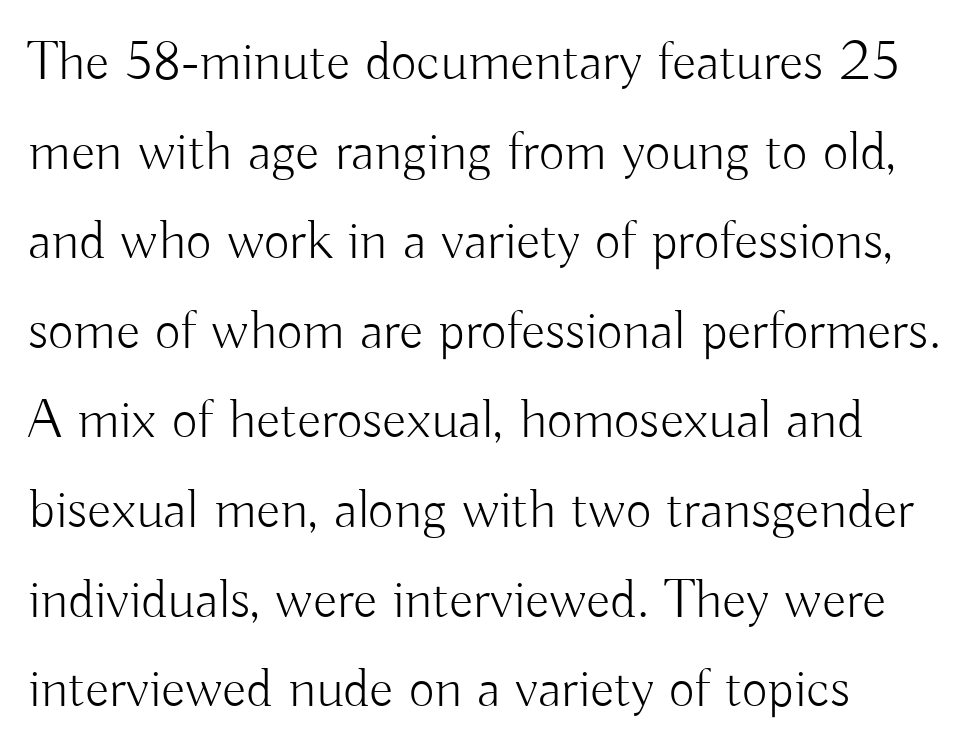
{"serif": "no", "italic": "no", "bold": "no", "weight": "light", "width": "normal", "stroke_contrast": "low", "x_height": "small", "monospaced": "no", "underline": "no", "align": "left", "line_spacing": "normal", "line_spacing_ratio": 1.6, "letter_spacing": "normal", "letter_spacing_em": 0.0, "glyph_px": 56}
